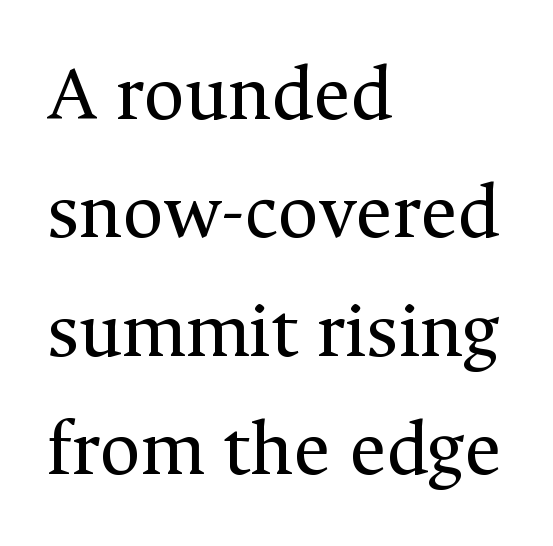
The cut favours lightness, reaching ordinary text weight at its darkest. Posture: upright roman. The letters advance in unequal steps, a hallmark of proportional type. The text was rendered using a seriffed face with decorative stroke endings.
